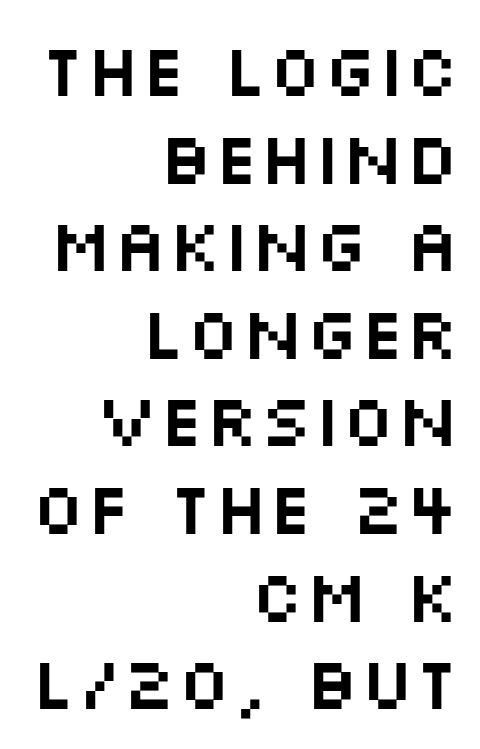
Q: Is the text italic (slanted)? A: No, it is upright.
Q: Is the typeface a serif or a sans-serif typeface? A: Sans-serif.
Q: Is the text underlined? A: No.
Q: How is the paragraph aligned? A: Right-aligned.
Q: Is the spacing between letters normal or unusually wide? A: Normal.
Q: Width (condensed, normal, or wide)? A: Wide.
Q: Stroke contrast? A: Medium.
Q: x-height? A: Large.
Q: Monospaced? A: No.
